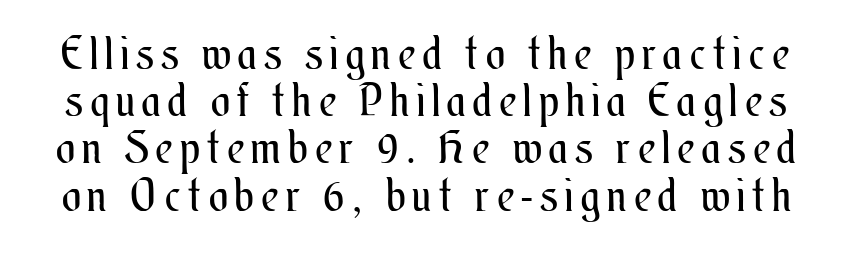
Is this a heavy cut? Hardly; it is regular or lighter. The letters advance in unequal steps, a hallmark of proportional type. No italicization has been applied; the sample stays upright. This rendering features lettering with no underline. Interline gaps are noticeably narrow in this sample.
